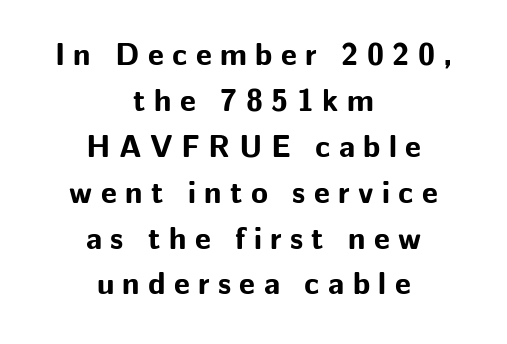
The image shows 31 px bold sans-serif type, upright; set centered, normal line spacing (1.48x), unusually wide letter spacing (+0.27 em), not underlined; low stroke contrast and a medium x-height.
